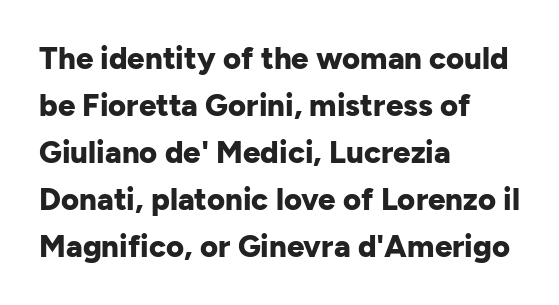
The face used here is proportionally spaced, like ordinary book or web type. Underlining? Definitely not there. The characters look thick and weighty, a clear bold. Characters follow at the spacing the type designer built in. Reading down the block, your eye returns to a fixed left position each line.
